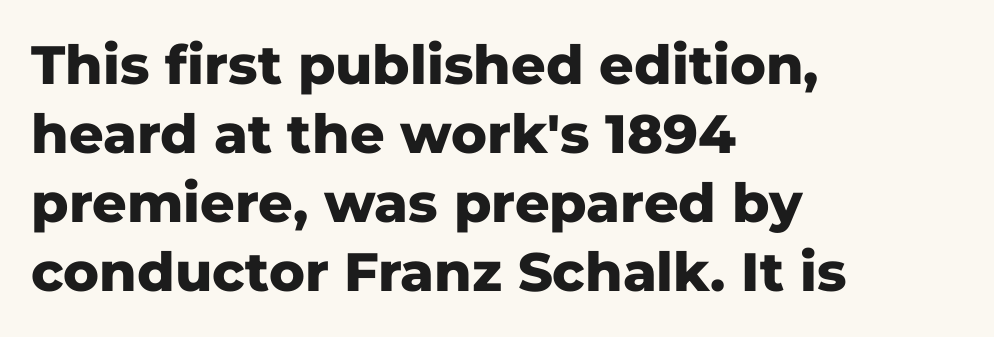
The image shows 54 px heavy sans-serif type, upright; set left-aligned, normal line spacing (1.28x), normal letter spacing, not underlined; low stroke contrast and a medium x-height.
